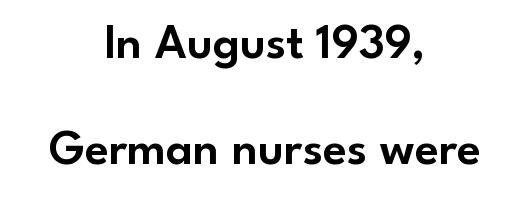
Q: Is the text italic (slanted)? A: No, it is upright.
Q: Is the typeface a serif or a sans-serif typeface? A: Sans-serif.
Q: Is the text underlined? A: No.
Q: How is the paragraph aligned? A: Centered.
Q: Is the spacing between letters normal or unusually wide? A: Normal.
Q: Is the spacing between lines tight, normal or loose? A: Loose.
Q: Width (condensed, normal, or wide)? A: Normal.
Q: Stroke contrast? A: Low.
Q: x-height? A: Small.
Q: Monospaced? A: No.
